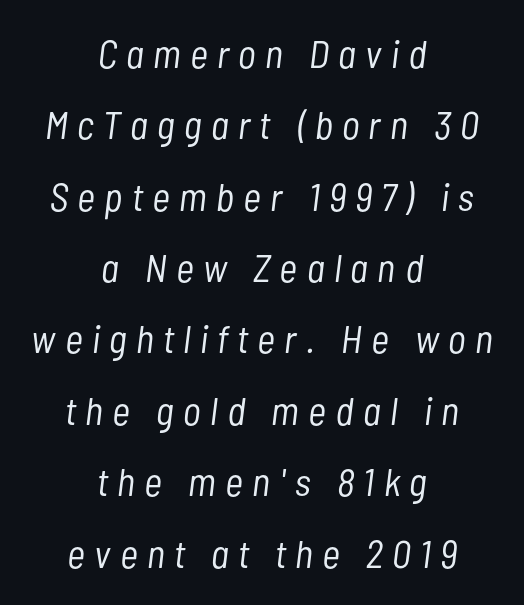
Q: Is the text bold? A: No.
Q: Is the text italic (slanted)? A: Yes, it leans right by about 7 degrees.
Q: Is the text underlined? A: No.
Q: How is the paragraph aligned? A: Centered.
Q: Is the spacing between letters normal or unusually wide? A: Unusually wide.
Q: Width (condensed, normal, or wide)? A: Condensed.
Q: Stroke contrast? A: Low.
Q: x-height? A: Medium.
Q: Monospaced? A: No.
